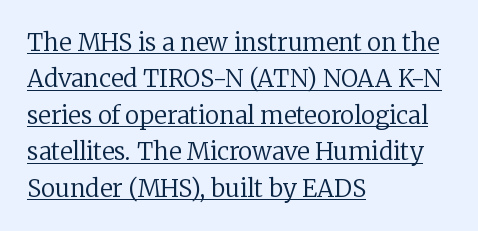
The image shows 24 px text type, upright; set left-aligned, normal line spacing (1.52x), normal letter spacing, underlined.
